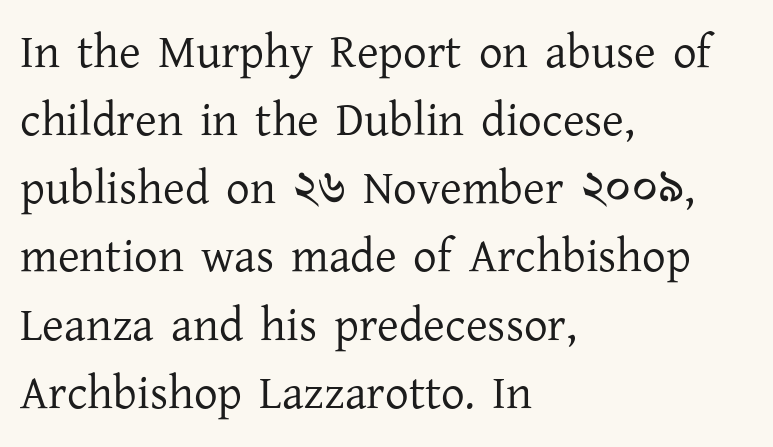
Q: Is the text bold? A: No.
Q: Is the text italic (slanted)? A: No, it is upright.
Q: Is the typeface a serif or a sans-serif typeface? A: Serif.
Q: Is the text underlined? A: No.
Q: How is the paragraph aligned? A: Left-aligned.
Q: Is the spacing between letters normal or unusually wide? A: Normal.
Q: Is the spacing between lines tight, normal or loose? A: Normal.
Q: Width (condensed, normal, or wide)? A: Normal.
Q: Stroke contrast? A: Low.
Q: x-height? A: Medium.
Q: Monospaced? A: No.
